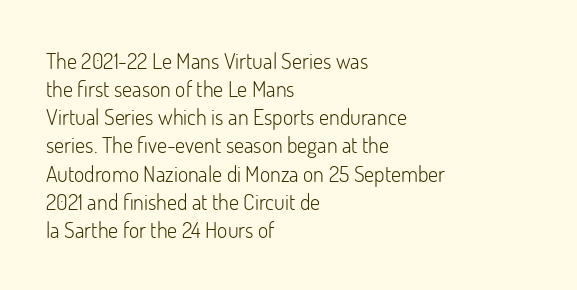
{"italic": "no", "bold": "no", "underline": "no", "align": "left", "line_spacing": "normal", "line_spacing_ratio": 1.28, "letter_spacing": "normal", "letter_spacing_em": 0.0, "glyph_px": 22}
